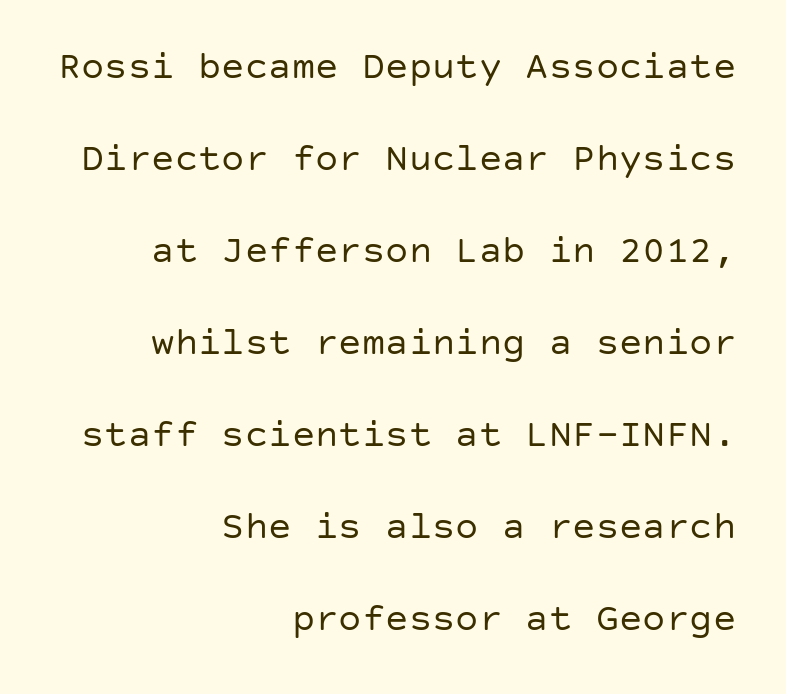
Q: Is the text bold? A: No.
Q: Is the text italic (slanted)? A: No, it is upright.
Q: Is the typeface a serif or a sans-serif typeface? A: Sans-serif.
Q: Is the text underlined? A: No.
Q: How is the paragraph aligned? A: Right-aligned.
Q: Is the spacing between letters normal or unusually wide? A: Normal.
Q: Is the spacing between lines tight, normal or loose? A: Loose.
Q: Width (condensed, normal, or wide)? A: Normal.
Q: Stroke contrast? A: Low.
Q: x-height? A: Large.
